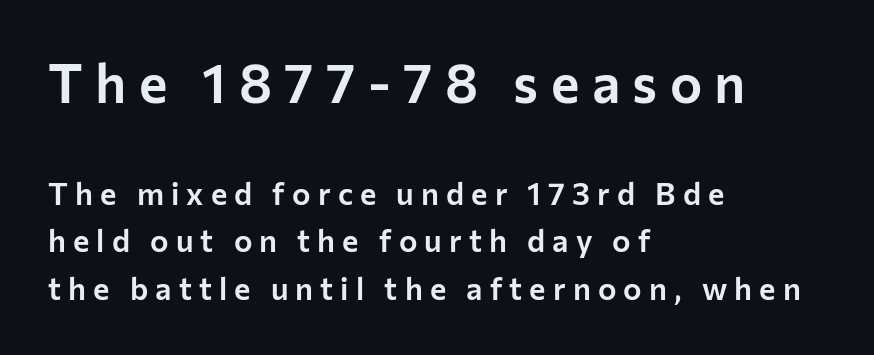
The rendering inserts visible extra space after every character. Is the block centered? No — it sits flush against the left margin. Honestly, there is no underline to notice here at all. Students, observe: this is what conventionally led text looks like. Posture: straight, roman, zero tilt.
